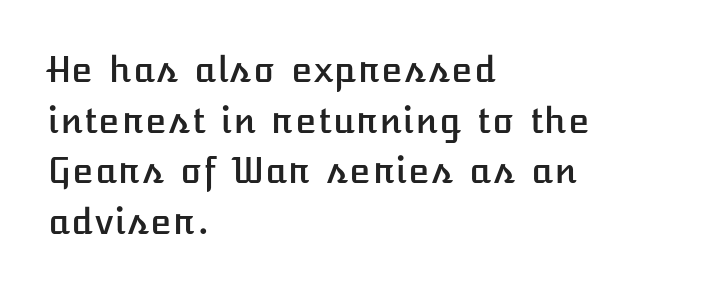
Q: Is the text italic (slanted)? A: No, it is upright.
Q: Is the text underlined? A: No.
Q: How is the paragraph aligned? A: Left-aligned.
Q: Is the spacing between letters normal or unusually wide? A: Normal.
Q: Is the spacing between lines tight, normal or loose? A: Normal.
Q: Width (condensed, normal, or wide)? A: Normal.
Q: Stroke contrast? A: Low.
Q: x-height? A: Medium.
